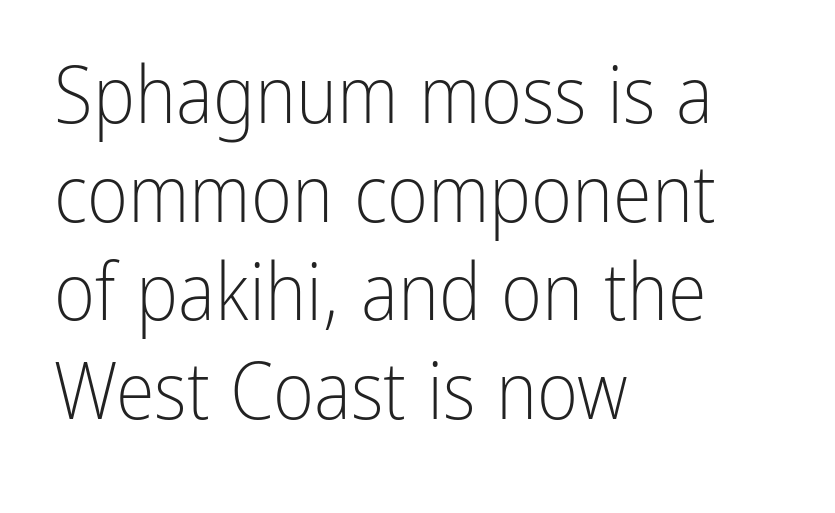
{"serif": "no", "italic": "no", "bold": "no", "weight": "light", "width": "condensed", "stroke_contrast": "low", "x_height": "medium", "monospaced": "no", "underline": "no", "align": "left", "line_spacing": "normal", "line_spacing_ratio": 1.25, "letter_spacing": "normal", "letter_spacing_em": 0.0, "glyph_px": 79}
